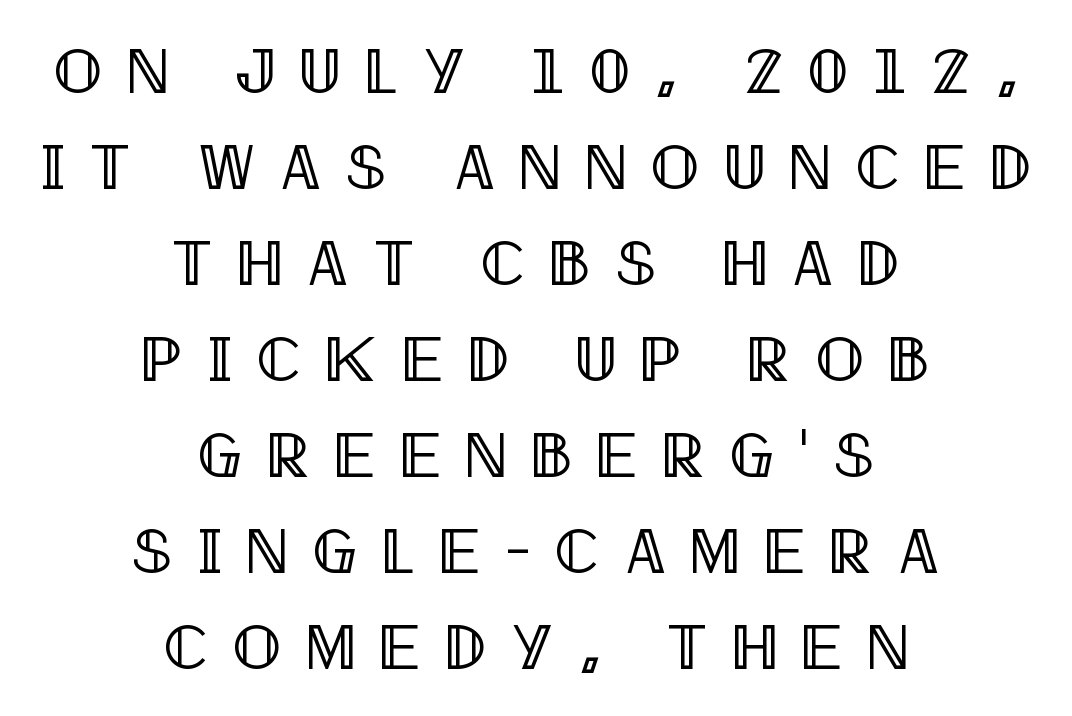
Q: Is the text italic (slanted)? A: No, it is upright.
Q: Is the text underlined? A: No.
Q: How is the paragraph aligned? A: Centered.
Q: Is the spacing between letters normal or unusually wide? A: Unusually wide.
Q: Is the spacing between lines tight, normal or loose? A: Normal.
Q: Width (condensed, normal, or wide)? A: Condensed.
Q: x-height? A: Large.
Q: Monospaced? A: No.
